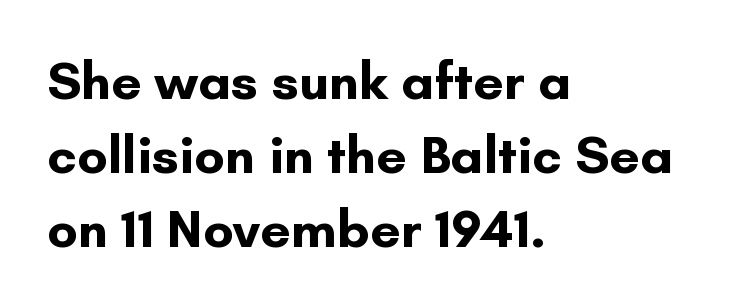
Q: Is the text bold? A: Yes.
Q: Is the text italic (slanted)? A: No, it is upright.
Q: Is the typeface a serif or a sans-serif typeface? A: Sans-serif.
Q: Is the text underlined? A: No.
Q: How is the paragraph aligned? A: Left-aligned.
Q: Is the spacing between letters normal or unusually wide? A: Normal.
Q: Is the spacing between lines tight, normal or loose? A: Normal.
Q: Width (condensed, normal, or wide)? A: Normal.
Q: Stroke contrast? A: Low.
Q: x-height? A: Small.
Q: Monospaced? A: No.
